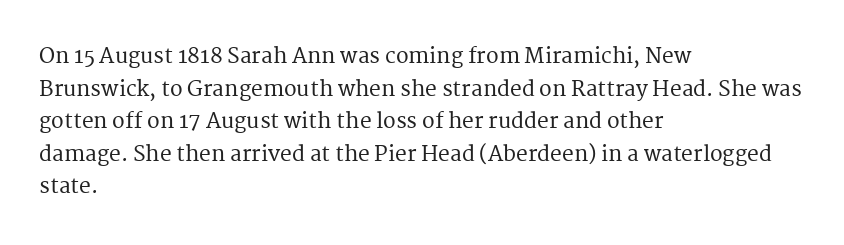
The image shows 21 px text type, upright; set left-aligned, normal line spacing (1.55x), normal letter spacing, not underlined.
